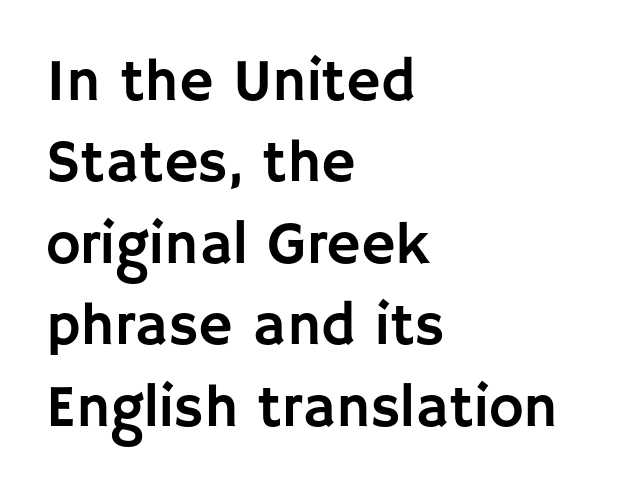
Q: Is the text italic (slanted)? A: No, it is upright.
Q: Is the typeface a serif or a sans-serif typeface? A: Sans-serif.
Q: Is the text underlined? A: No.
Q: How is the paragraph aligned? A: Left-aligned.
Q: Is the spacing between letters normal or unusually wide? A: Normal.
Q: Is the spacing between lines tight, normal or loose? A: Normal.
Q: Width (condensed, normal, or wide)? A: Normal.
Q: Stroke contrast? A: Low.
Q: x-height? A: Large.
Q: Monospaced? A: No.
